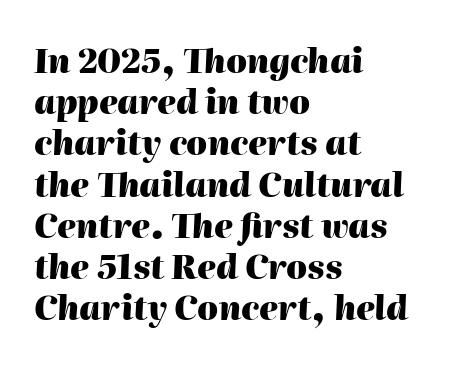
The image shows 33 px heavy type, italic (leaning right); set left-aligned, normal line spacing (1.25x), normal letter spacing, not underlined; high stroke contrast and a medium x-height.
